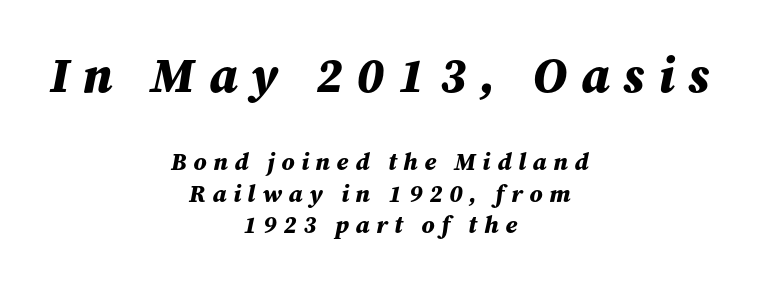
Q: Is the text bold? A: Yes.
Q: Is the text italic (slanted)? A: Yes, it leans right by about 12 degrees.
Q: Is the text underlined? A: No.
Q: How is the paragraph aligned? A: Centered.
Q: Is the spacing between letters normal or unusually wide? A: Unusually wide.
Q: Is the spacing between lines tight, normal or loose? A: Normal.
Q: Which block of text is set in a larger size, the first (top) or the second (bottom)? A: The first (top) one.
Q: Width (condensed, normal, or wide)? A: Normal.
Q: Stroke contrast? A: Medium.
Q: x-height? A: Medium.
Q: Monospaced? A: No.
